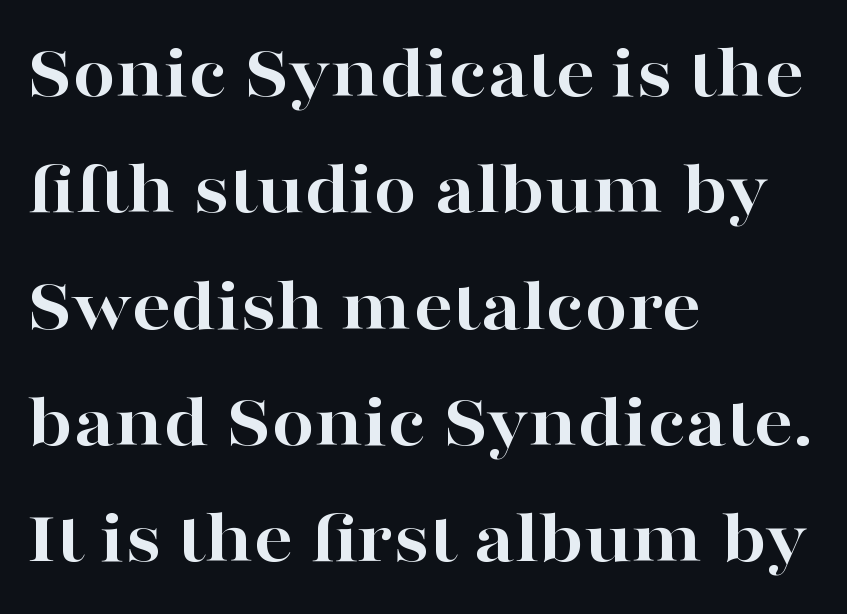
The image shows 77 px bold, wide serif type, upright; set left-aligned, normal line spacing (1.51x), normal letter spacing, not underlined; high stroke contrast and a medium x-height.
